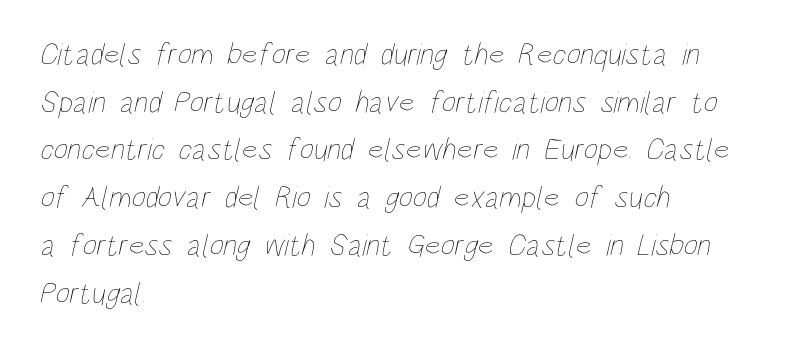
{"bold": "no", "weight": "thin", "width": "condensed", "stroke_contrast": "low", "x_height": "large", "monospaced": "no", "underline": "no", "align": "left", "line_spacing": "normal", "line_spacing_ratio": 1.54, "letter_spacing": "normal", "letter_spacing_em": 0.0, "glyph_px": 31}
